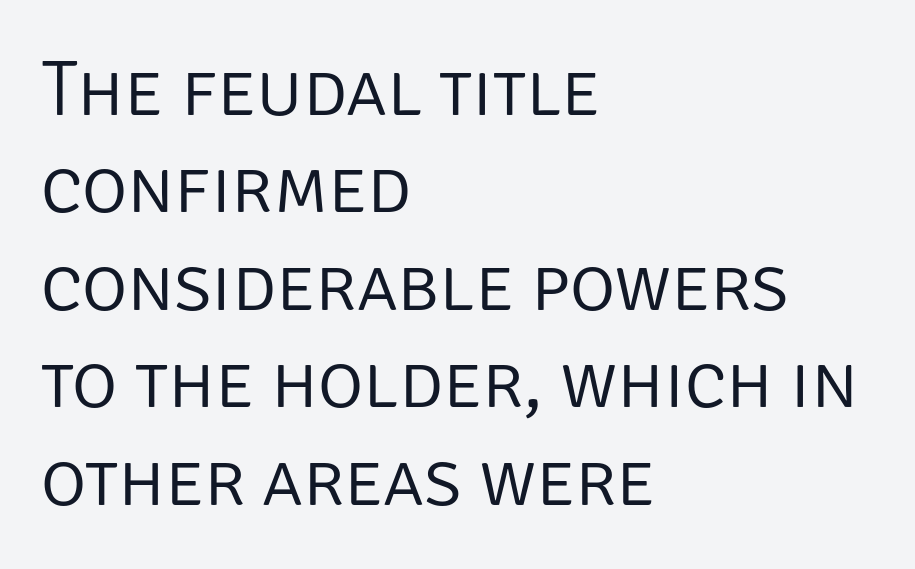
Q: Is the text bold? A: No.
Q: Is the text italic (slanted)? A: No, it is upright.
Q: Is the typeface a serif or a sans-serif typeface? A: Sans-serif.
Q: Is the text underlined? A: No.
Q: How is the paragraph aligned? A: Left-aligned.
Q: Is the spacing between letters normal or unusually wide? A: Normal.
Q: Is the spacing between lines tight, normal or loose? A: Normal.
Q: Width (condensed, normal, or wide)? A: Normal.
Q: Stroke contrast? A: Low.
Q: x-height? A: Large.
Q: Monospaced? A: No.
